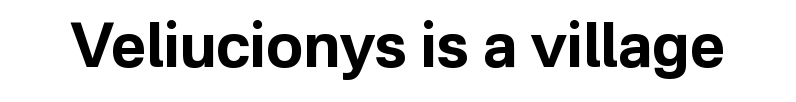
This sample uses plain, unmodified letter spacing. Bold? Absolutely — the strokes are thick and heavy. Note: no serifs on the glyphs. The type sits square on the baseline with zero lean. Plain, unruled lines of type.
